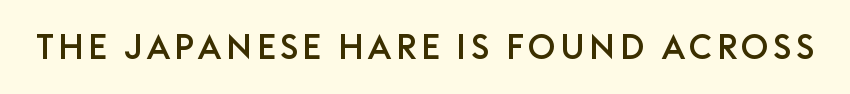
The image shows 34 px sans-serif type, upright; set not underlined; low stroke contrast and a large x-height.
